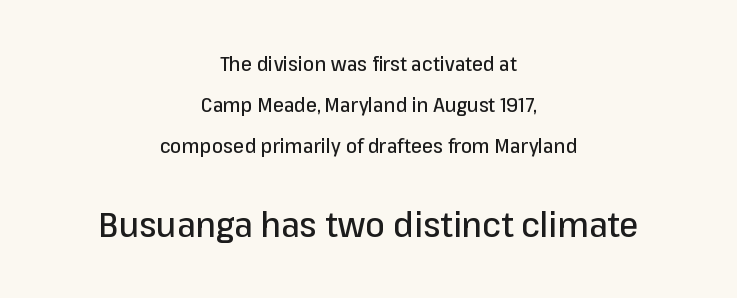
The image shows 35 px sans-serif type, upright; set centered, loose line spacing (2.04x), normal letter spacing, not underlined; the second (bottom) block is 1.75x larger; low stroke contrast and a medium x-height.
